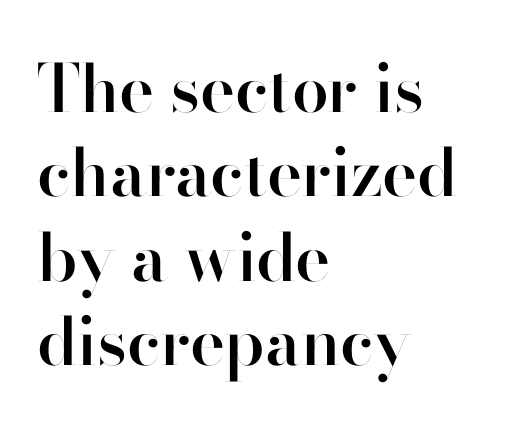
The rendering uses natural spacing where letterforms have individual widths. Compared with typical paragraphs, the rows here are spaced about the same. Serif or sans? Sans — the stroke terminals are bare. Words appear dense and cohesive because spacing is normal. The zone under the glyphs is completely vacant.
